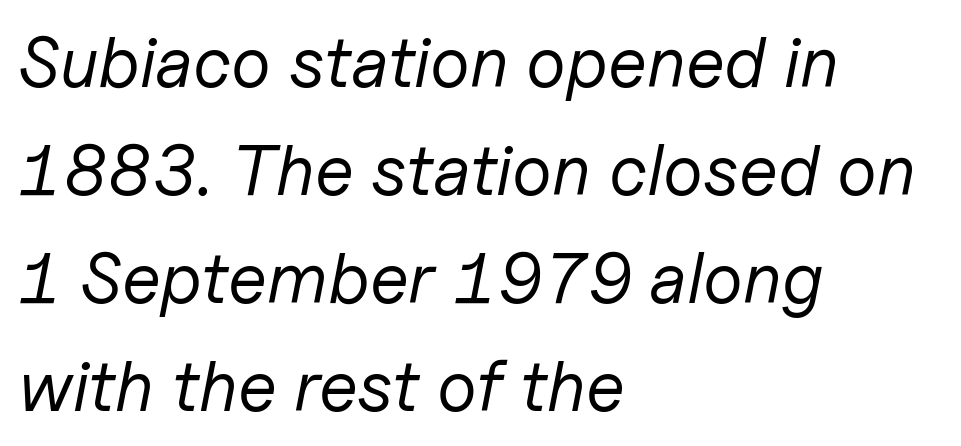
The passage shown leans; its letterforms are oblique. Each new line begins a customary step beneath the previous one. Heaviness? Minimal to ordinary, like unemphasized prose. Anything drawn beneath the words? Only blank space. Looks like regular typesetting: each glyph gets only the width it needs. How are the letters spaced? Ordinarily, with no added tracking.
